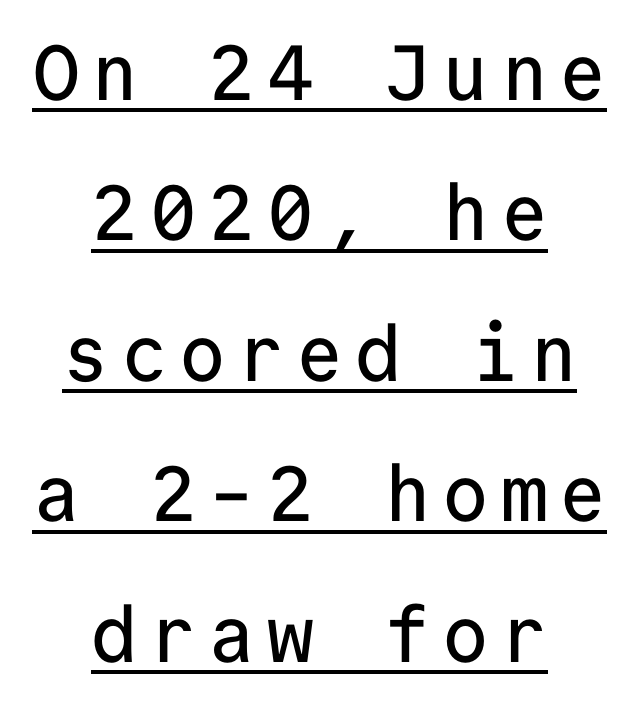
Q: Is the text italic (slanted)? A: No, it is upright.
Q: Is the typeface a serif or a sans-serif typeface? A: Sans-serif.
Q: Is the text underlined? A: Yes.
Q: How is the paragraph aligned? A: Centered.
Q: Width (condensed, normal, or wide)? A: Normal.
Q: Stroke contrast? A: Low.
Q: x-height? A: Medium.
Q: Monospaced? A: Yes.
